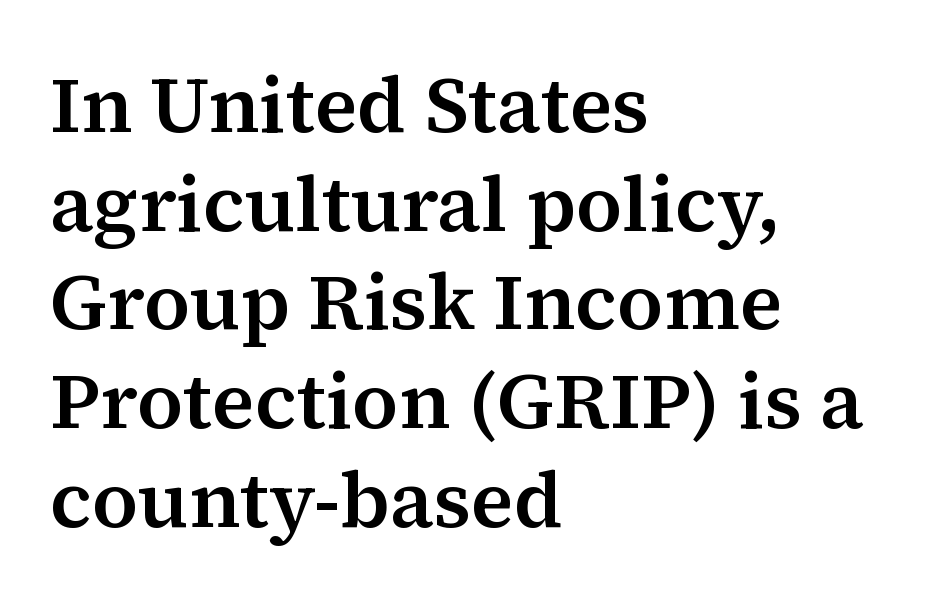
{"serif": "yes", "italic": "no", "width": "normal", "stroke_contrast": "medium", "x_height": "medium", "monospaced": "no", "underline": "no", "align": "left", "line_spacing": "normal", "line_spacing_ratio": 1.25, "letter_spacing": "normal", "letter_spacing_em": 0.0, "glyph_px": 79}
